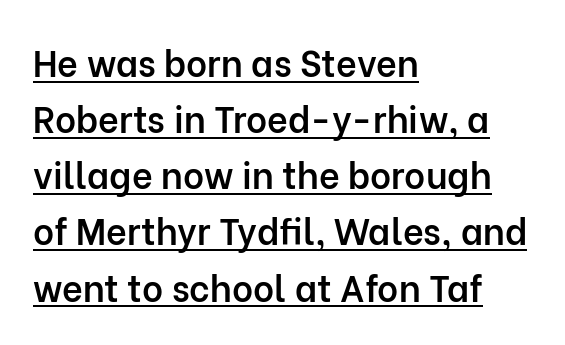
Glyph-to-glyph distance matches everyday printed text. In terms of letterform style, serifs are entirely absent. Alignment: flush left. A rule runs beneath these lines of type.
